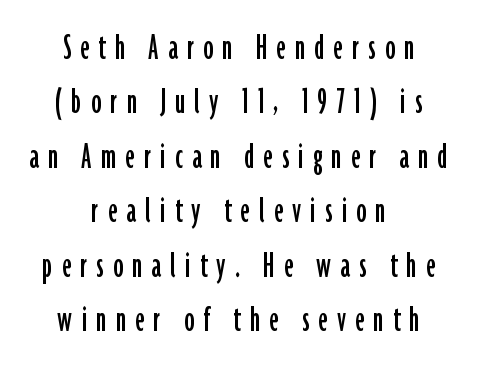
This block has exactly the height ordinary leading produces. The passage shown is typed in a proportional face where columns would drift. Letters rest on an invisible, unmarked baseline. One-word summary of the alignment: center.
